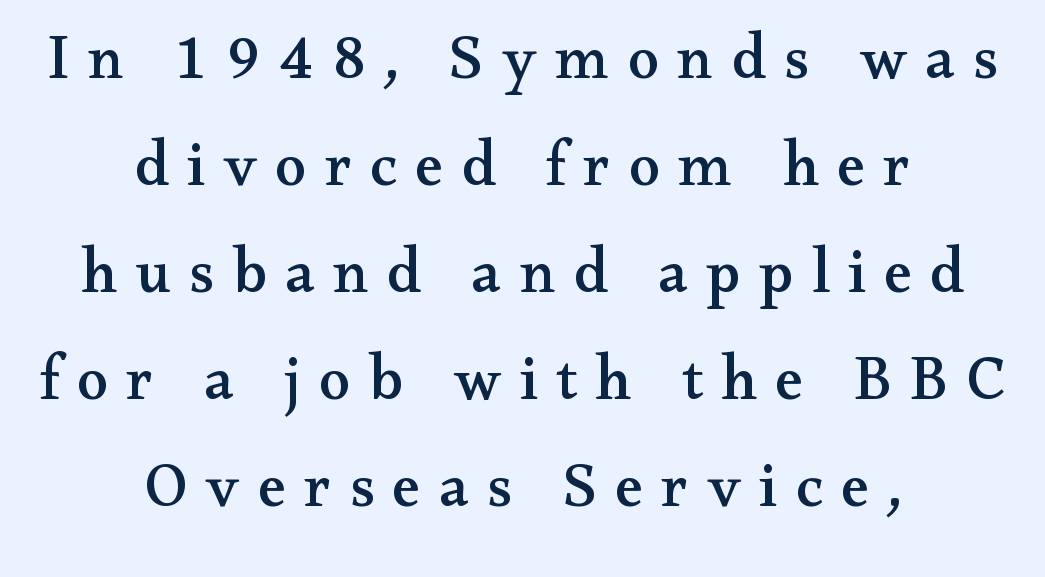
The image shows 63 px wide serif type, upright; set centered, normal line spacing (1.7x), unusually wide letter spacing (+0.29 em), not underlined; medium stroke contrast and a small x-height.
